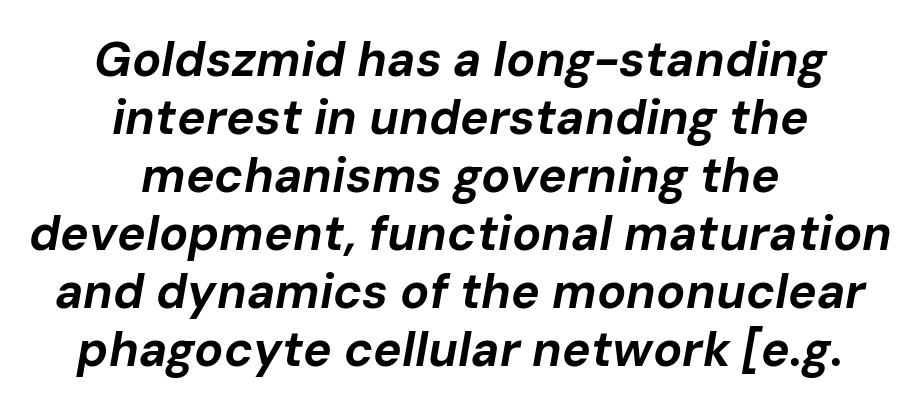
The specimen omits any rule beneath the text block's lines. You could not count columns in this text — the font is proportionally spaced. The face used here has the dense, thick strokes of a bold. Would a proofreader flag this as italicized? Yes.
